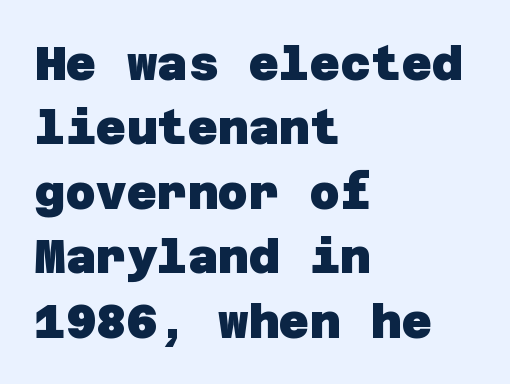
{"serif": "no", "bold": "yes", "weight": "heavy", "width": "normal", "stroke_contrast": "low", "x_height": "large", "underline": "no", "align": "left", "line_spacing": "normal", "line_spacing_ratio": 1.37, "letter_spacing": "normal", "letter_spacing_em": 0.0, "glyph_px": 47}
